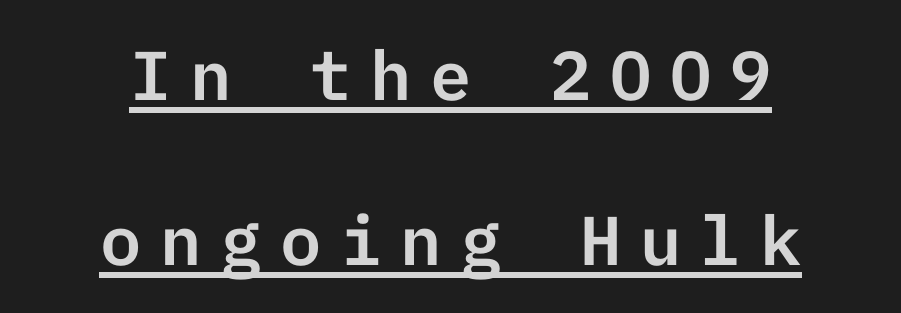
The letters stand straight up with perfectly vertical stems. Observe the absence of serifs on each vertical stroke in this sample. Characters follow at a spacing far wider than the type designer built in. Glance below the letters and you will spot a drawn line. Students, observe: this is what heavily led, spacious text looks like.
